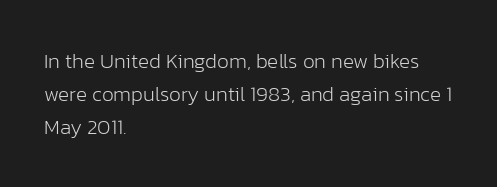
Q: Is the text bold? A: No.
Q: Is the text italic (slanted)? A: No, it is upright.
Q: Is the text underlined? A: No.
Q: How is the paragraph aligned? A: Left-aligned.
Q: Is the spacing between letters normal or unusually wide? A: Normal.
Q: Is the spacing between lines tight, normal or loose? A: Normal.
